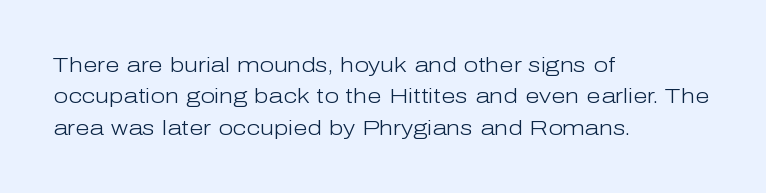
{"italic": "no", "bold": "no", "underline": "no", "align": "left", "line_spacing": "normal", "line_spacing_ratio": 1.49, "letter_spacing": "normal", "letter_spacing_em": 0.0, "glyph_px": 21}
